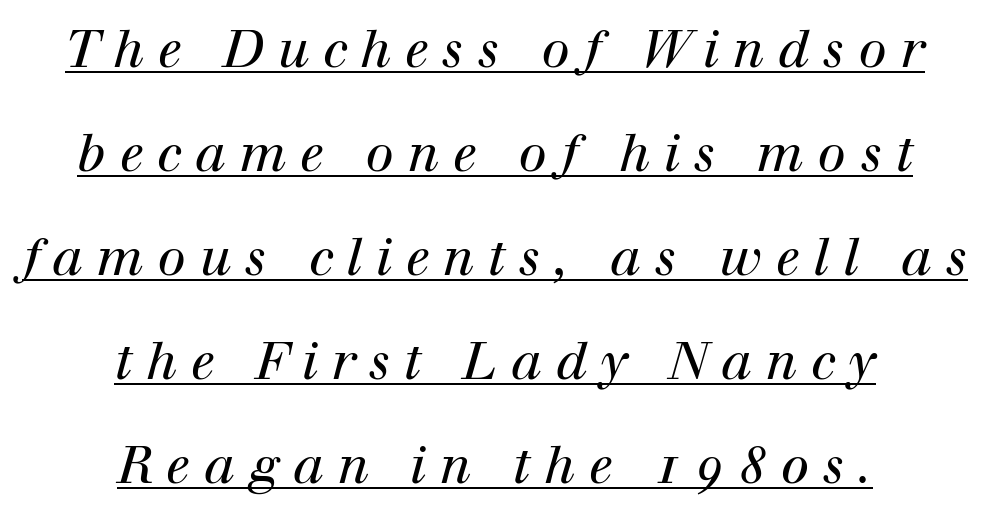
Is the type heavy? It reads as light-to-regular instead. The line-height multiplier appears high, well above default. These characters rest on top of a visible drawn line. Where is the straight margin? There isn't one; the lines are centered. Each letter keeps its own natural width here, so spacing adapts to shape. Serifs: yes, visible at the terminals of the letterforms.
